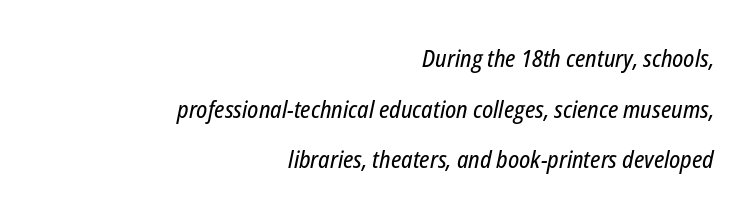
Every character sits at an angle, as italics do. The line-height multiplier appears high, well above default. Horizontally, the lines are justified to the trailing edge only. The letterforms sit shoulder to shoulder at normal distance. Descender tails drop into unmarked territory.
